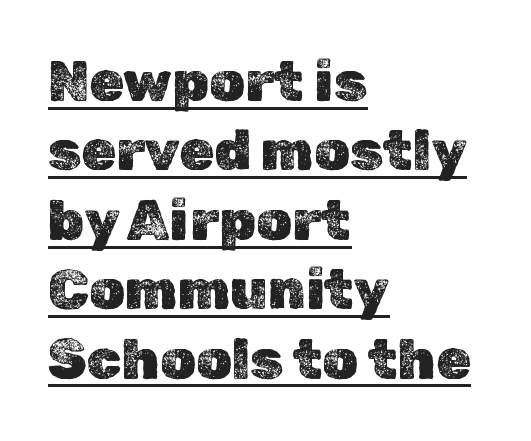
Q: Is the text italic (slanted)? A: No, it is upright.
Q: Is the text underlined? A: Yes.
Q: How is the paragraph aligned? A: Left-aligned.
Q: Is the spacing between letters normal or unusually wide? A: Normal.
Q: Width (condensed, normal, or wide)? A: Normal.
Q: x-height? A: Medium.
Q: Monospaced? A: No.
